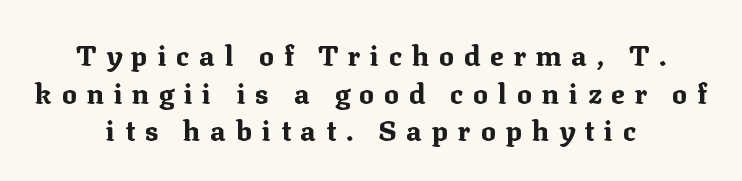
Leading matches the norm, producing a regular column. In terms of posture, this sample is upright. The compositor balanced each line on the midline. Spacing verdict: proportional, widths tailored to each character. Is the letter spacing exaggerated? Yes — the characters are pushed far apart. The passage shown is emphatically bold.
